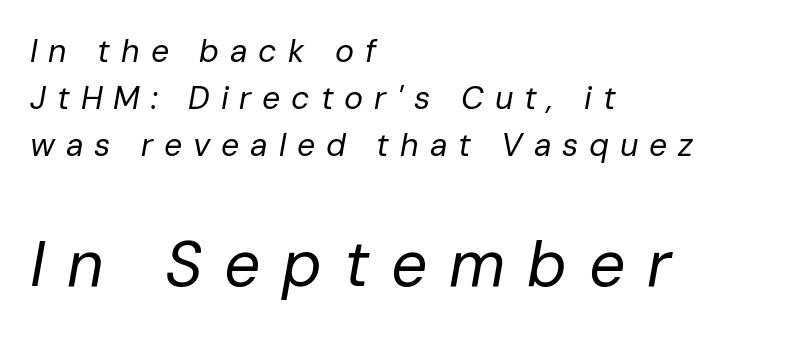
The image shows 64 px regular-weight type, italic (leaning right); set left-aligned, normal line spacing (1.47x), unusually wide letter spacing (+0.34 em), not underlined; the second (bottom) block is 2.0x larger; low stroke contrast and a medium x-height.
